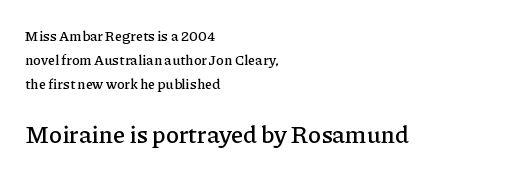
The image shows 24 px text type, upright; set left-aligned, line spacing 1.72x, normal letter spacing, not underlined; the second (bottom) block is 1.71x larger.
